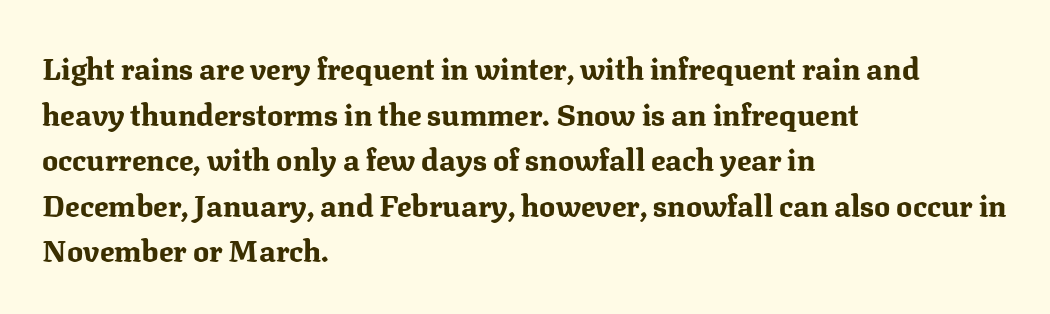
Spacing verdict: proportional, widths tailored to each character. Compared with typical body copy, the letter spacing here is the same. No word sits above an underline. Short and long lines alike share a common starting point at left. This is roman type, the default non-slanted kind. Caption: bold face, heavy strokes.
